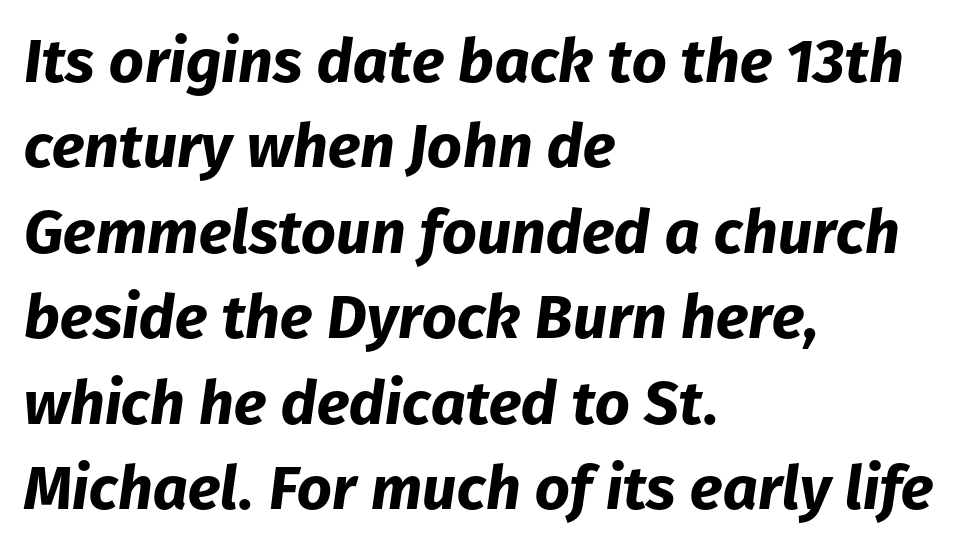
The image shows 61 px bold type, italic (leaning right); set left-aligned, normal line spacing (1.4x), normal letter spacing, not underlined; low stroke contrast and a medium x-height.
